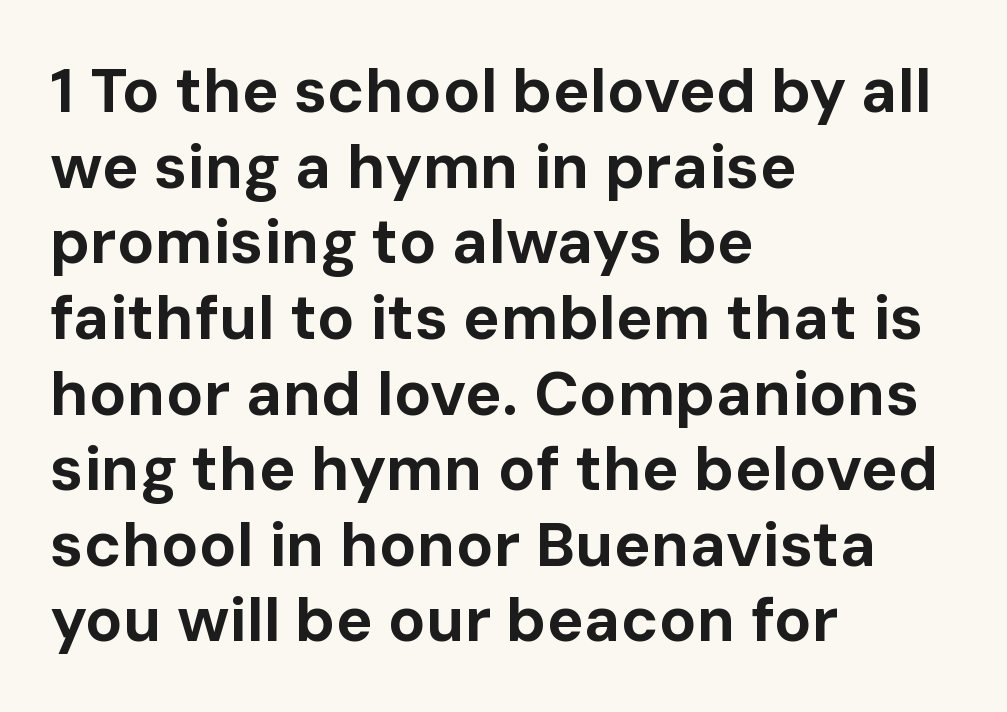
{"serif": "no", "italic": "no", "bold": "yes", "weight": "bold", "width": "normal", "stroke_contrast": "low", "x_height": "medium", "monospaced": "no", "underline": "no", "align": "left", "line_spacing_ratio": 1.22, "letter_spacing": "normal", "letter_spacing_em": 0.0, "glyph_px": 62}
